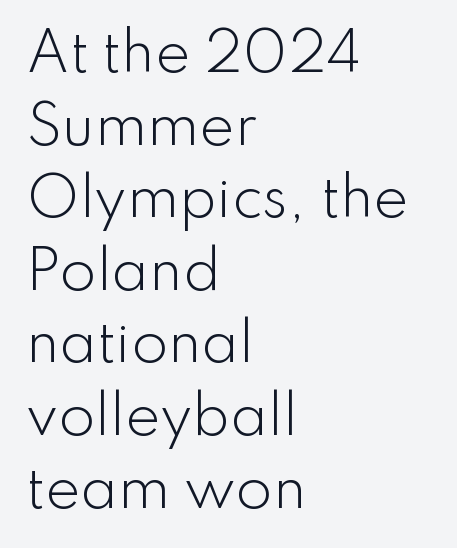
The image shows 53 px light sans-serif type, upright; set left-aligned, normal line spacing (1.37x), normal letter spacing, not underlined; low stroke contrast and a small x-height.
